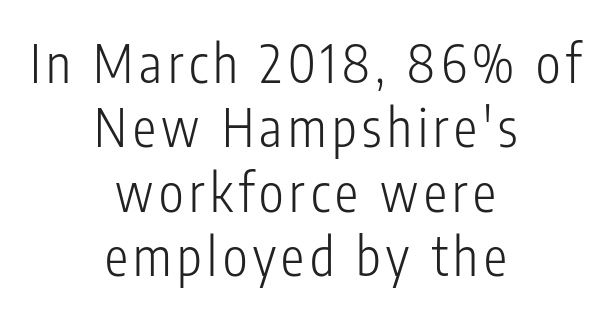
The image shows 52 px light, condensed sans-serif type, upright; set centered, line spacing 1.24x, not underlined; low stroke contrast and a medium x-height.
